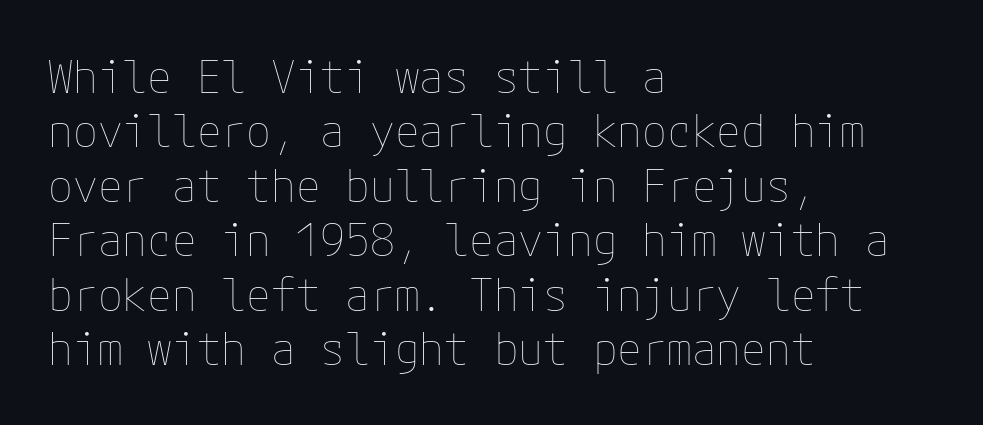
Q: Is the text bold? A: No.
Q: Is the text italic (slanted)? A: No, it is upright.
Q: Is the text underlined? A: No.
Q: How is the paragraph aligned? A: Left-aligned.
Q: Is the spacing between letters normal or unusually wide? A: Normal.
Q: Width (condensed, normal, or wide)? A: Normal.
Q: Stroke contrast? A: Low.
Q: x-height? A: Medium.
